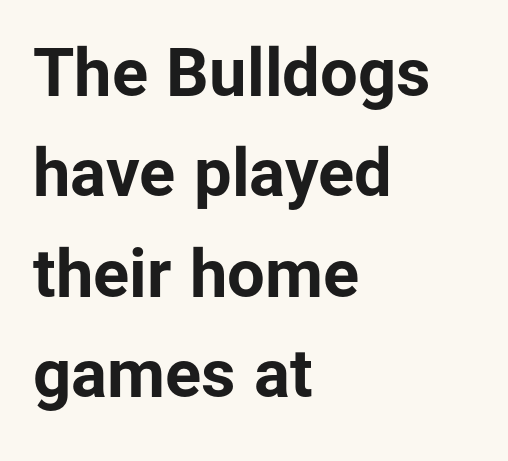
{"serif": "no", "italic": "no", "bold": "yes", "weight": "bold", "width": "normal", "stroke_contrast": "low", "x_height": "medium", "monospaced": "no", "underline": "no", "align": "left", "line_spacing": "normal", "line_spacing_ratio": 1.5, "letter_spacing": "normal", "letter_spacing_em": 0.0, "glyph_px": 67}
